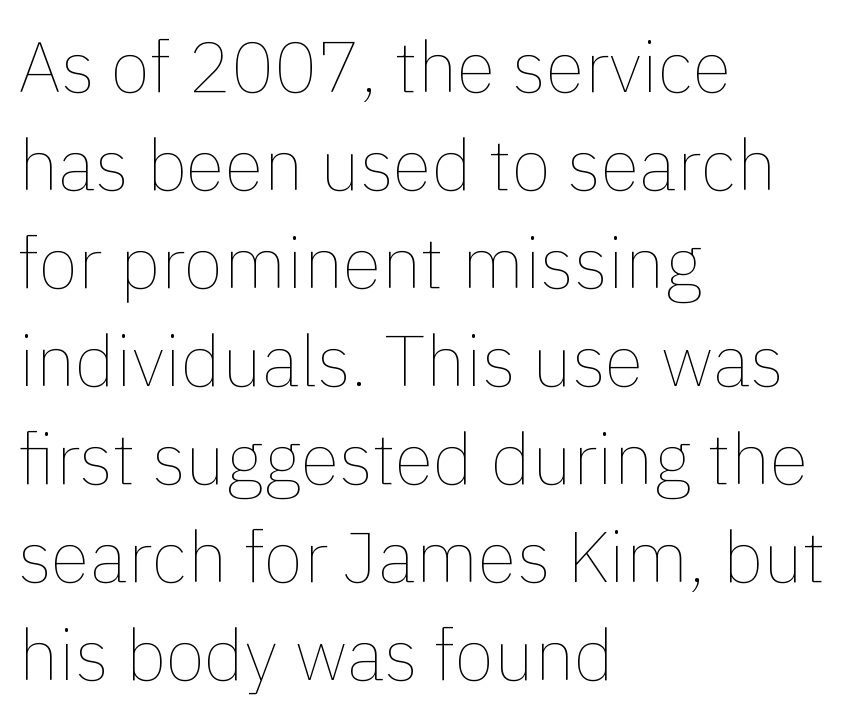
Each line starts at the same left margin while the right side varies. Vertically, the passage feels balanced, rows spaced as you'd expect. The area under the type is left untouched. A typesetter would mark this as roman, not italic.
